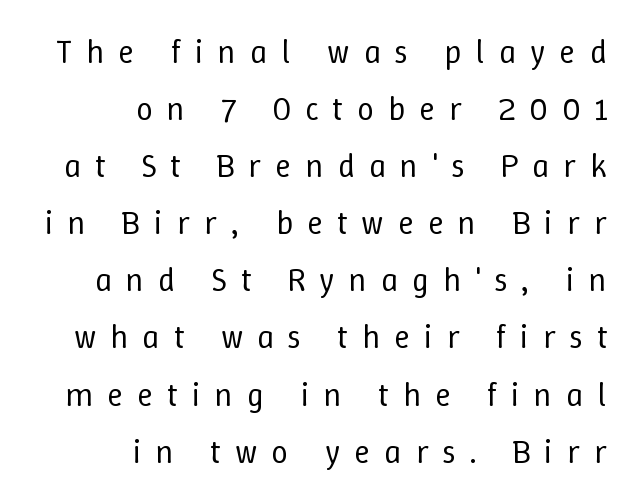
Q: Is the text bold? A: No.
Q: Is the text italic (slanted)? A: No, it is upright.
Q: Is the text underlined? A: No.
Q: How is the paragraph aligned? A: Right-aligned.
Q: Is the spacing between letters normal or unusually wide? A: Unusually wide.
Q: Width (condensed, normal, or wide)? A: Normal.
Q: Stroke contrast? A: Low.
Q: x-height? A: Medium.
Q: Monospaced? A: No.
